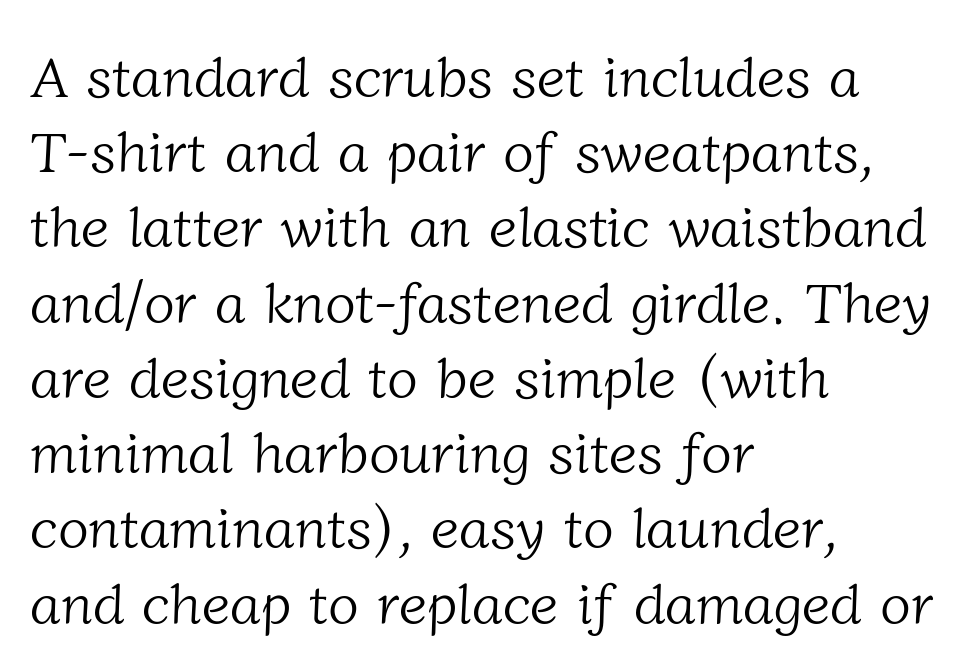
{"serif": "yes", "bold": "no", "weight": "light", "width": "normal", "stroke_contrast": "low", "x_height": "medium", "monospaced": "no", "underline": "no", "align": "left", "line_spacing": "normal", "line_spacing_ratio": 1.32, "letter_spacing": "normal", "letter_spacing_em": 0.0, "glyph_px": 57}
